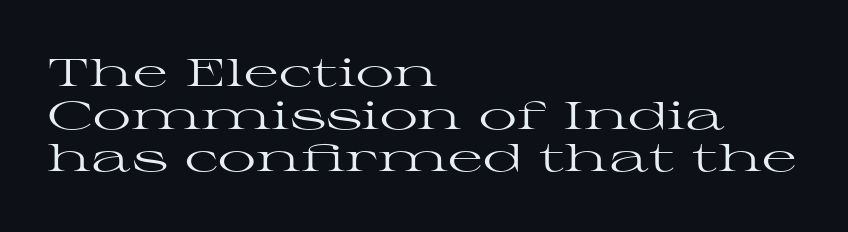
Q: Is the text bold? A: No.
Q: Is the text italic (slanted)? A: No, it is upright.
Q: Is the typeface a serif or a sans-serif typeface? A: Serif.
Q: Is the text underlined? A: No.
Q: How is the paragraph aligned? A: Left-aligned.
Q: Is the spacing between letters normal or unusually wide? A: Normal.
Q: Is the spacing between lines tight, normal or loose? A: Tight.
Q: Width (condensed, normal, or wide)? A: Wide.
Q: Stroke contrast? A: High.
Q: x-height? A: Medium.
Q: Monospaced? A: No.
